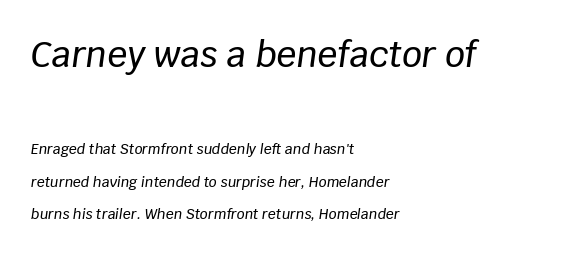
Reading down the column, the eye jumps a long way to each next line. Short note: letters normally spaced. Horizontally, the lines are justified to the leading edge only. This sample has the flowing, uneven cadence of proportional lettering. This layout puts the oversized block above and the modest block below.
